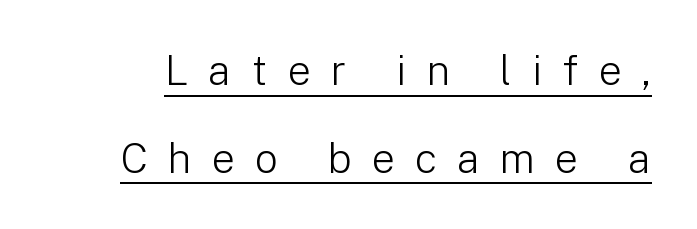
Q: Is the text bold? A: No.
Q: Is the text italic (slanted)? A: No, it is upright.
Q: Is the typeface a serif or a sans-serif typeface? A: Sans-serif.
Q: Is the text underlined? A: Yes.
Q: Is the spacing between letters normal or unusually wide? A: Unusually wide.
Q: Is the spacing between lines tight, normal or loose? A: Loose.
Q: Width (condensed, normal, or wide)? A: Normal.
Q: Stroke contrast? A: Low.
Q: x-height? A: Medium.
Q: Monospaced? A: No.
